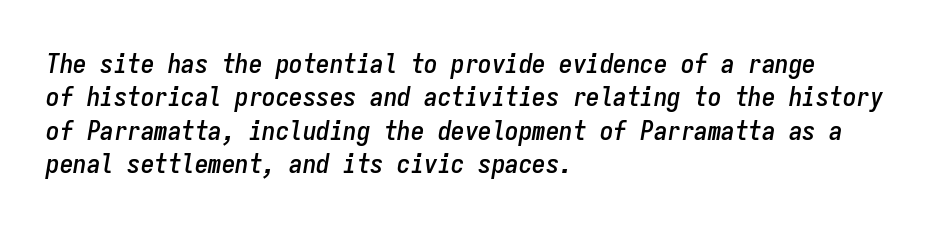
The image shows 27 px text type, italic (leaning right); set left-aligned, line spacing 1.24x, normal letter spacing, not underlined.
